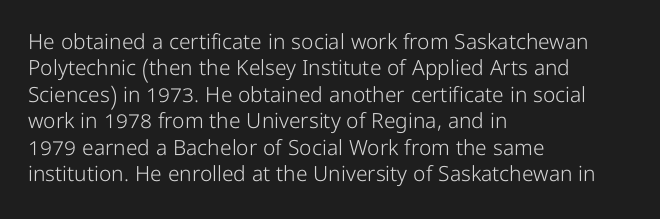
Q: Is the text bold? A: No.
Q: Is the text italic (slanted)? A: No, it is upright.
Q: Is the text underlined? A: No.
Q: How is the paragraph aligned? A: Left-aligned.
Q: Is the spacing between letters normal or unusually wide? A: Normal.
Q: Is the spacing between lines tight, normal or loose? A: Normal.
